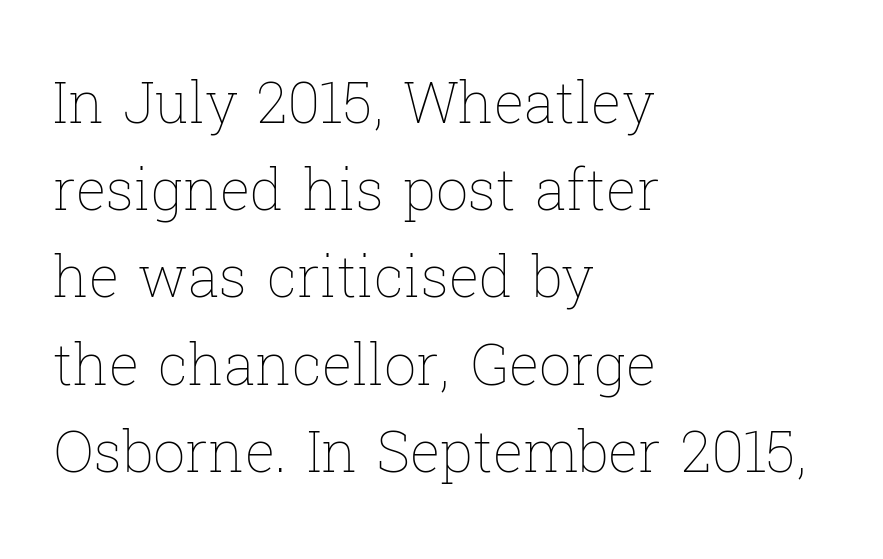
{"italic": "no", "bold": "no", "weight": "thin", "width": "normal", "stroke_contrast": "low", "x_height": "medium", "monospaced": "no", "underline": "no", "align": "left", "line_spacing": "normal", "line_spacing_ratio": 1.53, "letter_spacing": "normal", "letter_spacing_em": 0.0, "glyph_px": 57}
